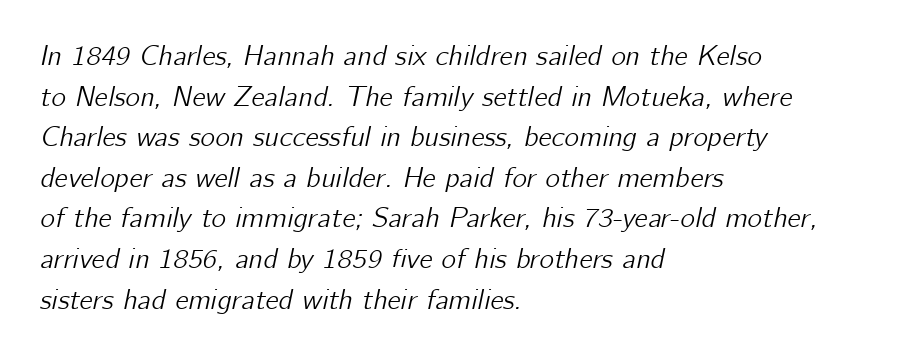
Q: Is the text italic (slanted)? A: Yes, it leans right by about 12 degrees.
Q: Is the text underlined? A: No.
Q: How is the paragraph aligned? A: Left-aligned.
Q: Is the spacing between letters normal or unusually wide? A: Normal.
Q: Is the spacing between lines tight, normal or loose? A: Normal.
Q: Width (condensed, normal, or wide)? A: Normal.
Q: Stroke contrast? A: Low.
Q: x-height? A: Medium.
Q: Monospaced? A: No.
